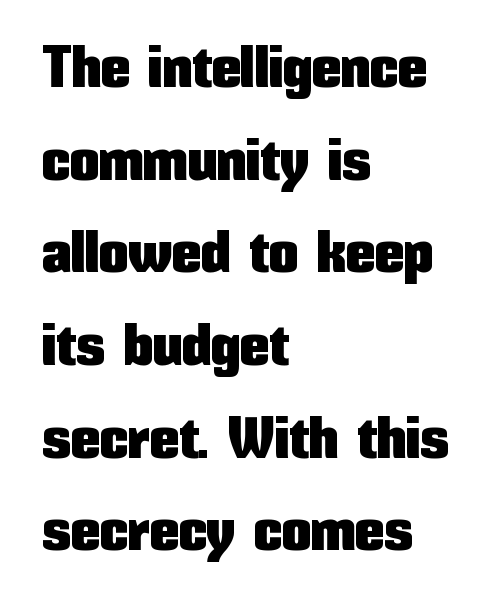
{"serif": "no", "italic": "no", "width": "condensed", "stroke_contrast": "low", "x_height": "medium", "monospaced": "no", "underline": "no", "align": "left", "line_spacing": "normal", "line_spacing_ratio": 1.57, "letter_spacing": "normal", "letter_spacing_em": 0.0, "glyph_px": 59}
